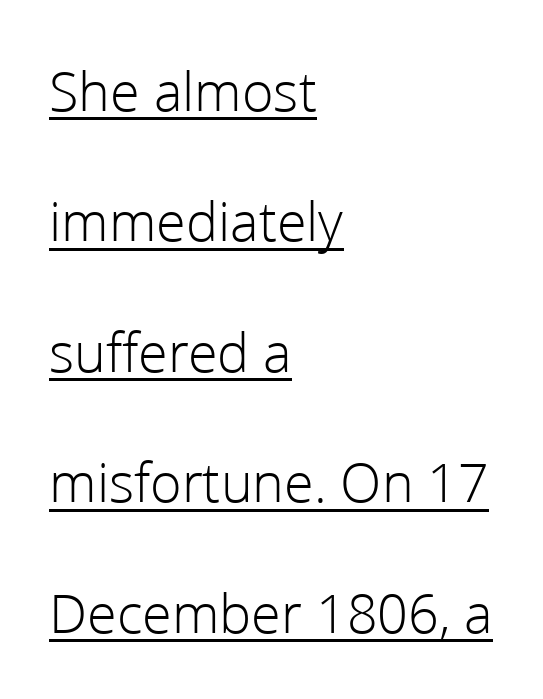
Q: Is the text bold? A: No.
Q: Is the text italic (slanted)? A: No, it is upright.
Q: Is the typeface a serif or a sans-serif typeface? A: Sans-serif.
Q: Is the text underlined? A: Yes.
Q: How is the paragraph aligned? A: Left-aligned.
Q: Is the spacing between letters normal or unusually wide? A: Normal.
Q: Is the spacing between lines tight, normal or loose? A: Loose.
Q: Width (condensed, normal, or wide)? A: Normal.
Q: Stroke contrast? A: Low.
Q: x-height? A: Medium.
Q: Monospaced? A: No.
